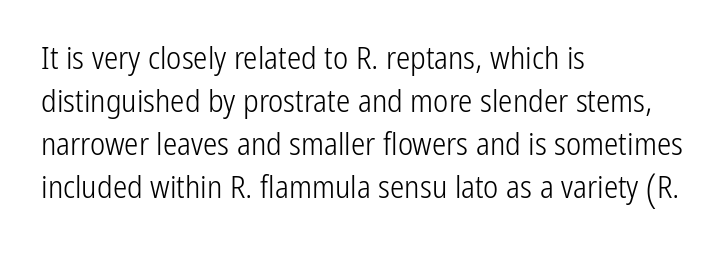
The image shows 32 px light, condensed sans-serif type, upright; set left-aligned, normal line spacing (1.34x), normal letter spacing, not underlined; low stroke contrast and a medium x-height.
